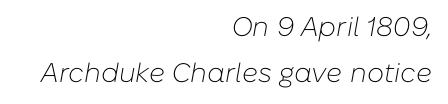
Counters stay open thanks to moderate or lighter strokes. Each new line begins a customary step beneath the previous one. In terms of posture, this sample is oblique. This rendering leaves character spacing at its baseline value.
